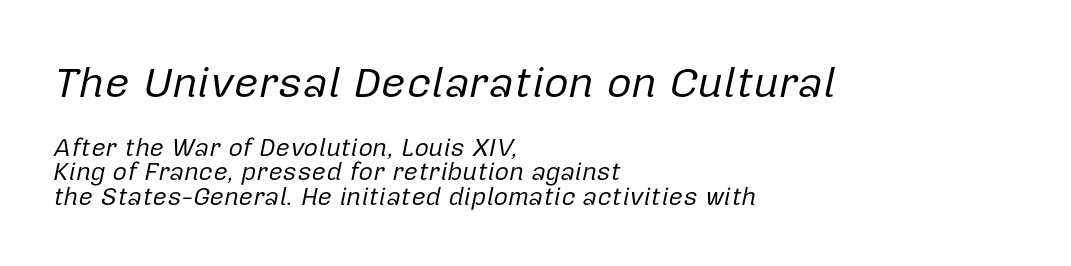
Q: Is the text bold? A: No.
Q: Is the text italic (slanted)? A: Yes, it leans right by about 12 degrees.
Q: Is the text underlined? A: No.
Q: How is the paragraph aligned? A: Left-aligned.
Q: Is the spacing between letters normal or unusually wide? A: Normal.
Q: Is the spacing between lines tight, normal or loose? A: Tight.
Q: Which block of text is set in a larger size, the first (top) or the second (bottom)? A: The first (top) one.
Q: Width (condensed, normal, or wide)? A: Normal.
Q: Stroke contrast? A: Low.
Q: x-height? A: Medium.
Q: Monospaced? A: No.
